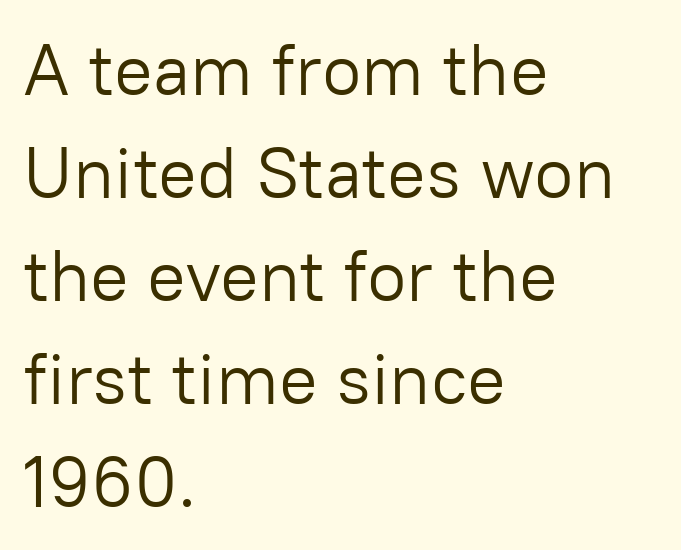
{"serif": "no", "italic": "no", "bold": "no", "weight": "light", "width": "normal", "stroke_contrast": "low", "x_height": "medium", "monospaced": "no", "underline": "no", "align": "left", "line_spacing": "normal", "line_spacing_ratio": 1.43, "letter_spacing": "normal", "letter_spacing_em": 0.0, "glyph_px": 72}
